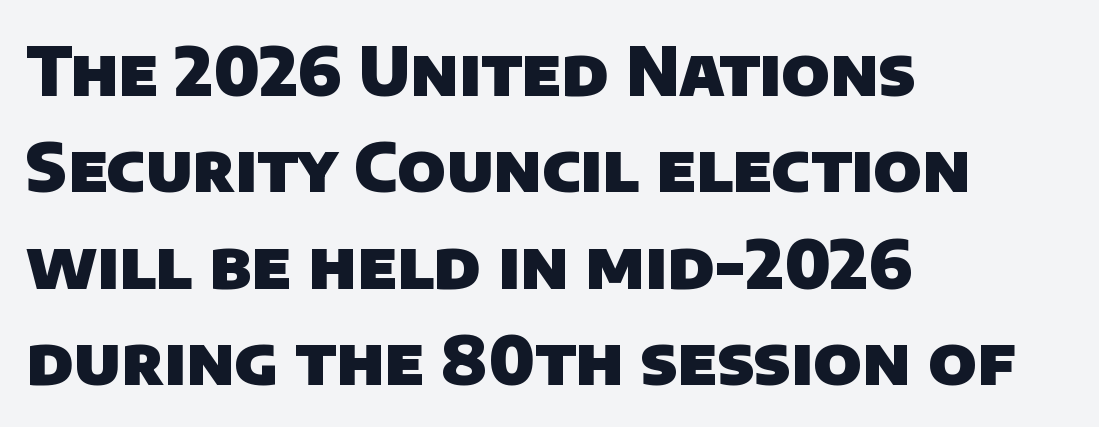
Q: Is the text bold? A: Yes.
Q: Is the typeface a serif or a sans-serif typeface? A: Sans-serif.
Q: Is the text underlined? A: No.
Q: How is the paragraph aligned? A: Left-aligned.
Q: Is the spacing between letters normal or unusually wide? A: Normal.
Q: Is the spacing between lines tight, normal or loose? A: Normal.
Q: Width (condensed, normal, or wide)? A: Normal.
Q: Stroke contrast? A: Low.
Q: x-height? A: Large.
Q: Monospaced? A: No.
